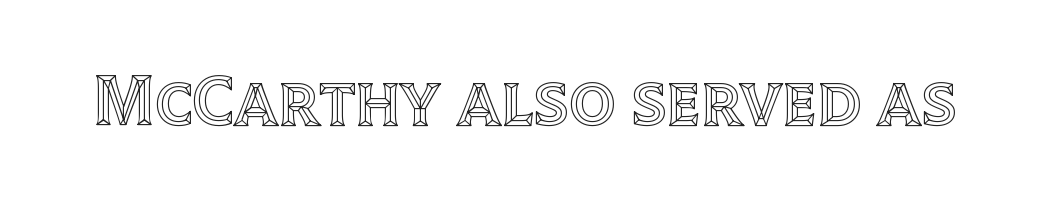
Q: Is the text italic (slanted)? A: No, it is upright.
Q: Is the text underlined? A: No.
Q: Is the spacing between letters normal or unusually wide? A: Normal.
Q: Width (condensed, normal, or wide)? A: Normal.
Q: x-height? A: Large.
Q: Monospaced? A: No.
